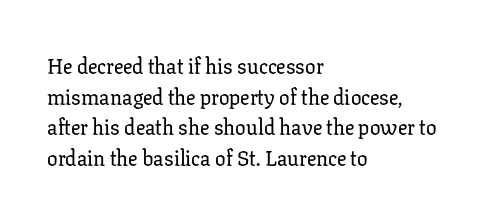
{"italic": "no", "underline": "no", "align": "left", "line_spacing": "normal", "line_spacing_ratio": 1.46, "letter_spacing": "normal", "letter_spacing_em": 0.0, "glyph_px": 21}
